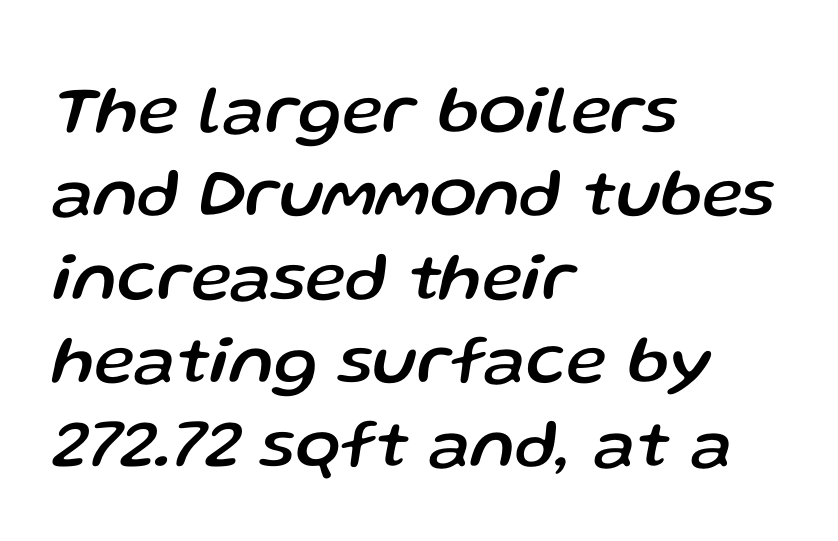
Q: Is the text italic (slanted)? A: Yes, it leans right by about 13 degrees.
Q: Is the text underlined? A: No.
Q: How is the paragraph aligned? A: Left-aligned.
Q: Is the spacing between letters normal or unusually wide? A: Normal.
Q: Width (condensed, normal, or wide)? A: Normal.
Q: Stroke contrast? A: Low.
Q: x-height? A: Medium.
Q: Monospaced? A: No.
